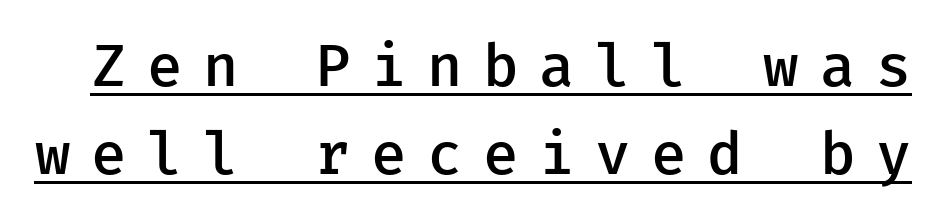
{"serif": "no", "italic": "no", "bold": "semi", "weight": "semibold", "width": "normal", "stroke_contrast": "low", "x_height": "medium", "underline": "yes", "line_spacing": "normal", "line_spacing_ratio": 1.5, "letter_spacing": "wide", "letter_spacing_em": 0.35, "glyph_px": 59}
